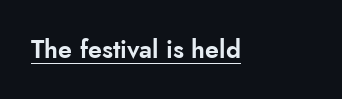
The paragraph has a hard left edge and a soft right edge. In terms of posture, this sample is upright. Each word holds together tightly as a unit, with standard inter-letter gaps. Each line of the rendering has a horizontal stroke beneath the glyphs.
